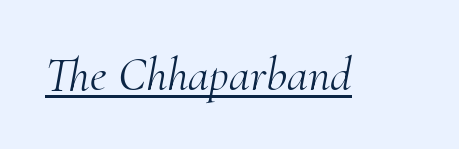
Standard letterfit; no display-style spreading of the glyphs. A typesetter would mark this as italic. The letters advance in unequal steps, a hallmark of proportional type. Notice how a bar underscores the lettering throughout.
